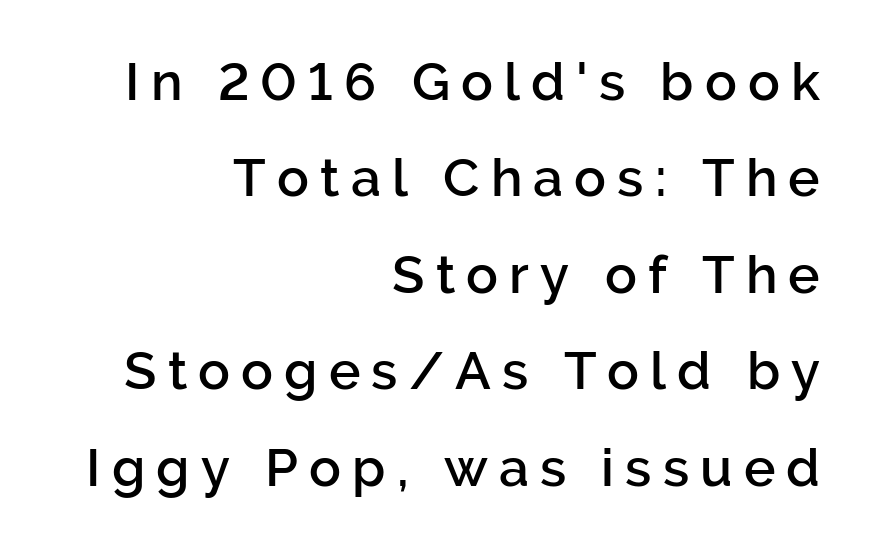
Italic: no, the glyphs are upright roman. Just letters on the line, the space beneath them empty. This sample uses expanded letter spacing, leaving extra air between glyphs. The sample has been set in demibold, a notch under bold.
